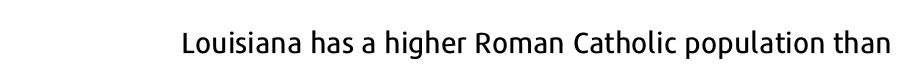
{"serif": "no", "italic": "no", "width": "normal", "stroke_contrast": "low", "x_height": "medium", "monospaced": "no", "underline": "no", "letter_spacing": "normal", "letter_spacing_em": 0.0, "glyph_px": 29}
